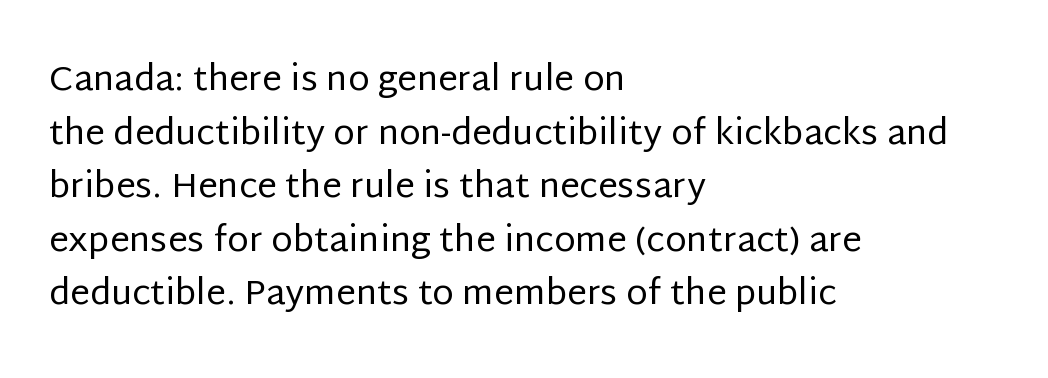
{"serif": "no", "italic": "no", "bold": "no", "weight": "regular", "width": "normal", "stroke_contrast": "low", "x_height": "large", "monospaced": "no", "underline": "no", "align": "left", "line_spacing": "normal", "line_spacing_ratio": 1.53, "letter_spacing": "normal", "letter_spacing_em": 0.0, "glyph_px": 35}
